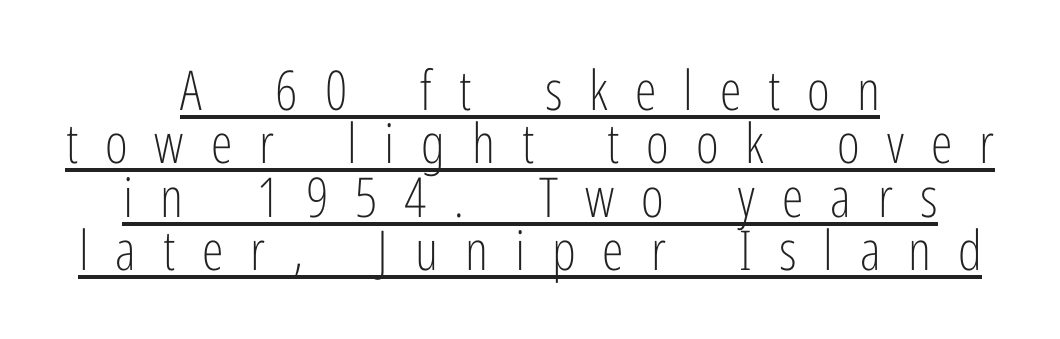
Q: Is the text bold? A: No.
Q: Is the text italic (slanted)? A: No, it is upright.
Q: Is the typeface a serif or a sans-serif typeface? A: Sans-serif.
Q: Is the text underlined? A: Yes.
Q: How is the paragraph aligned? A: Centered.
Q: Is the spacing between letters normal or unusually wide? A: Unusually wide.
Q: Is the spacing between lines tight, normal or loose? A: Tight.
Q: Width (condensed, normal, or wide)? A: Condensed.
Q: Stroke contrast? A: Low.
Q: x-height? A: Medium.
Q: Monospaced? A: No.
